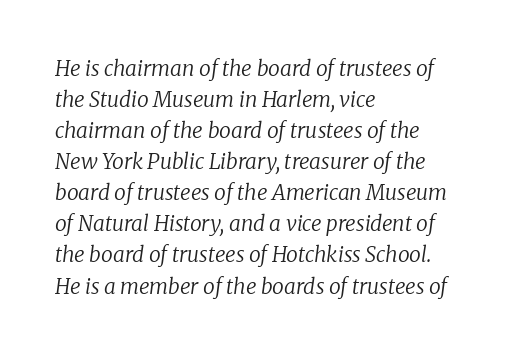
Q: Is the text bold? A: No.
Q: Is the text italic (slanted)? A: Yes, it leans right by about 8 degrees.
Q: Is the text underlined? A: No.
Q: How is the paragraph aligned? A: Left-aligned.
Q: Is the spacing between letters normal or unusually wide? A: Normal.
Q: Is the spacing between lines tight, normal or loose? A: Normal.
